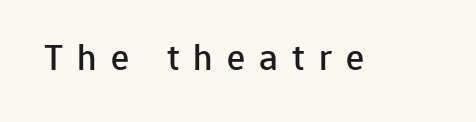
Does extra space separate the letters? Yes, quite a lot of it. Typographically, this falls in the sans-serif category. Think of a printed novel: that variable character pitch is what you see here. Posture: vertical. Beneath every word, the page is bare.
